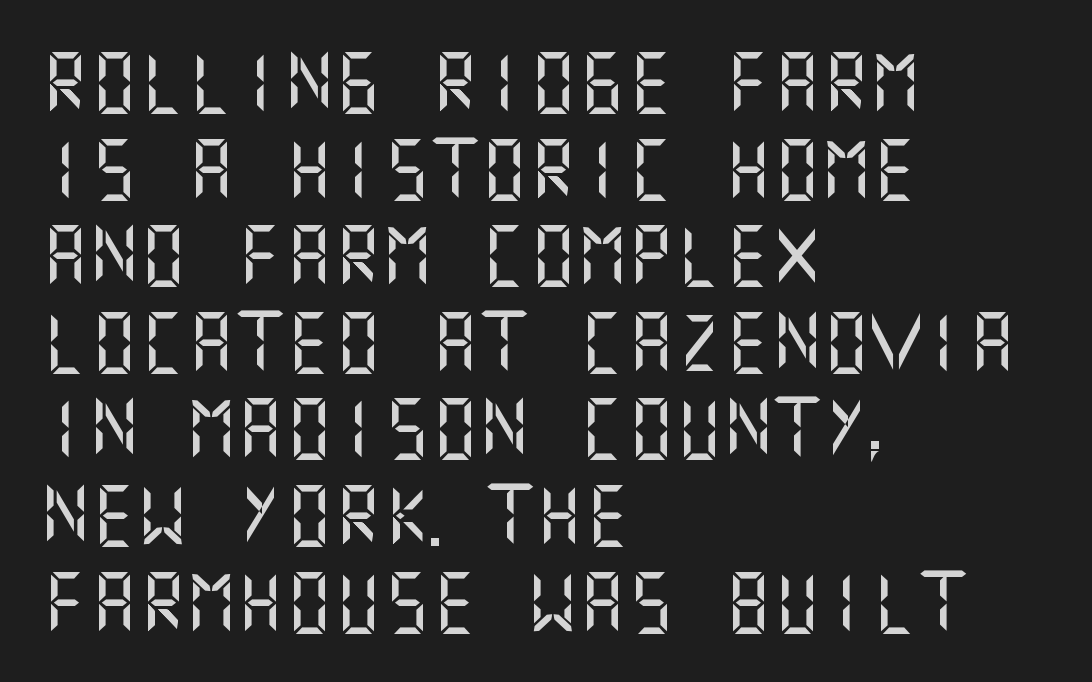
The image shows 61 px sans-serif type, upright; set left-aligned, normal line spacing (1.42x), normal letter spacing, not underlined; medium stroke contrast and a large x-height.
